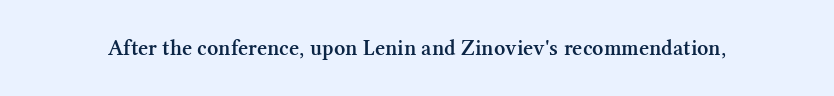
{"italic": "no", "bold": "semi", "underline": "no", "letter_spacing": "normal", "letter_spacing_em": 0.0, "glyph_px": 22}
